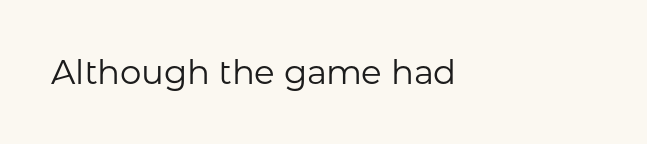
The image shows 34 px regular-weight sans-serif type, upright; set left-aligned, normal letter spacing, not underlined; low stroke contrast and a medium x-height.
